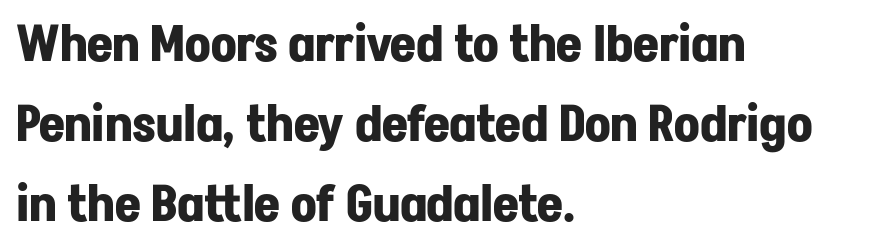
Thick stems and heavy bowls — unmistakably bold. The zone under the glyphs is completely vacant. Spacing verdict: proportional, widths tailored to each character. The typography opts for an upright posture over an oblique one.
